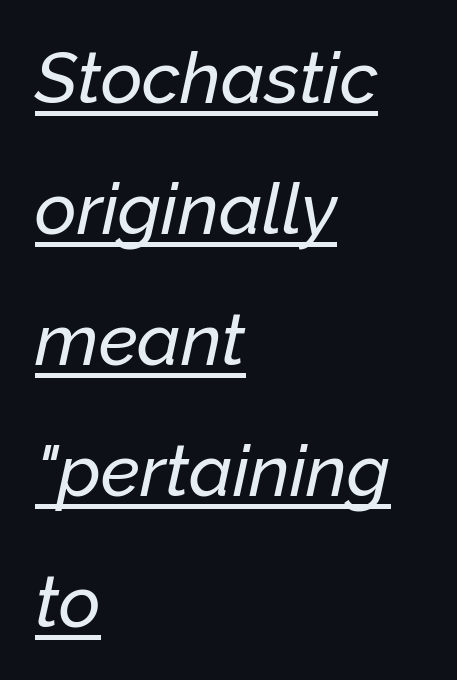
Here the designer chose a conventional face with non-uniform glyph widths. The lines in this sample share a left origin and differ only in where they stop. The axis of the letterforms is tilted away from vertical. There is no visible air inserted between adjacent glyphs. A continuous stroke trails under the words, as in a hyperlink.
